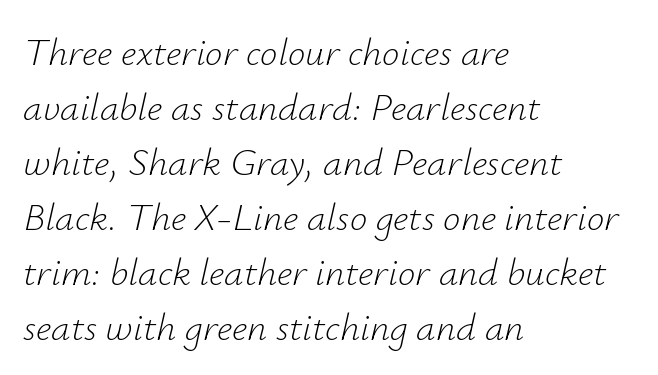
The image shows 39 px light type, italic (leaning right); set left-aligned, normal line spacing (1.41x), normal letter spacing, not underlined; low stroke contrast and a small x-height.
